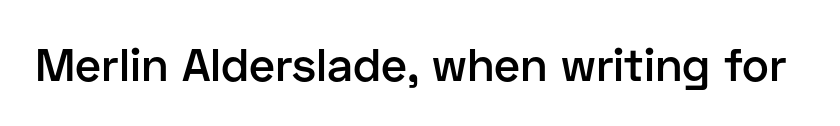
The image shows 46 px semibold sans-serif type, upright; set normal letter spacing, not underlined; low stroke contrast and a medium x-height.
